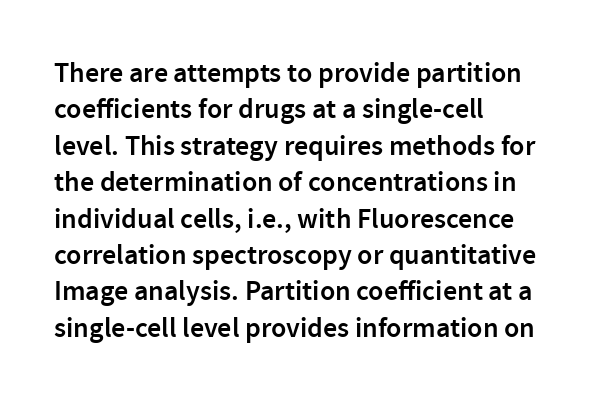
Q: Is the text bold? A: Semi-bold.
Q: Is the text italic (slanted)? A: No, it is upright.
Q: Is the typeface a serif or a sans-serif typeface? A: Sans-serif.
Q: Is the text underlined? A: No.
Q: How is the paragraph aligned? A: Left-aligned.
Q: Is the spacing between letters normal or unusually wide? A: Normal.
Q: Is the spacing between lines tight, normal or loose? A: Normal.
Q: Width (condensed, normal, or wide)? A: Normal.
Q: x-height? A: Medium.
Q: Monospaced? A: No.
